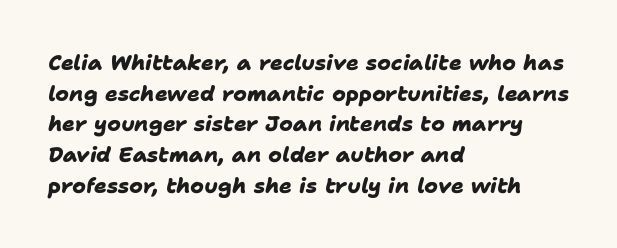
{"bold": "yes", "underline": "no", "align": "left", "line_spacing": "normal", "line_spacing_ratio": 1.46, "letter_spacing": "normal", "letter_spacing_em": 0.0, "glyph_px": 21}
